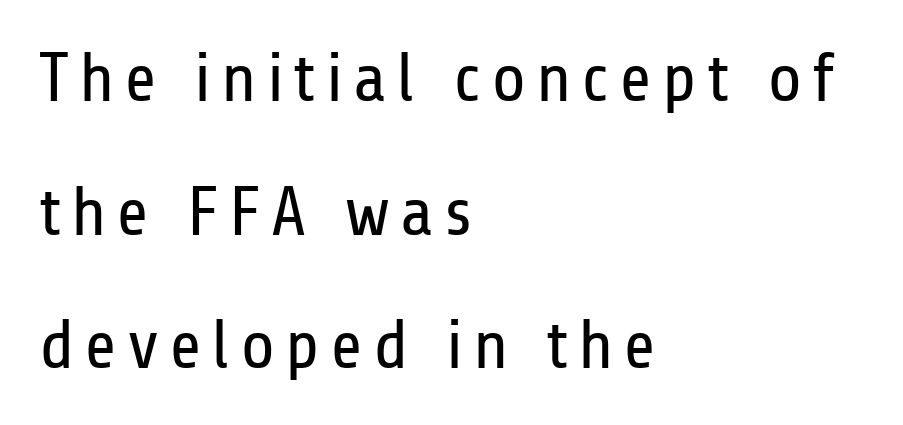
{"serif": "no", "italic": "no", "bold": "no", "weight": "regular", "width": "condensed", "stroke_contrast": "low", "x_height": "medium", "monospaced": "no", "underline": "no", "align": "left", "line_spacing": "loose", "line_spacing_ratio": 1.91, "glyph_px": 70}
